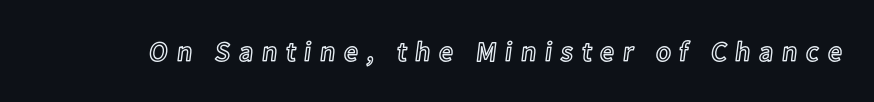
Q: Is the text italic (slanted)? A: Yes.
Q: Is the text underlined? A: No.
Q: Is the spacing between letters normal or unusually wide? A: Unusually wide.
Q: Width (condensed, normal, or wide)? A: Normal.
Q: x-height? A: Medium.
Q: Monospaced? A: No.
